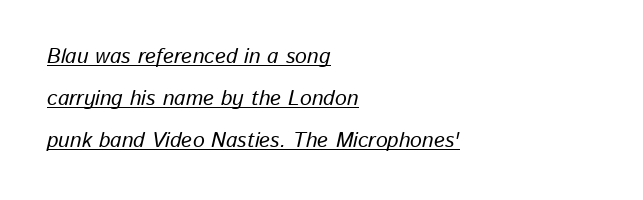
Q: Is the text italic (slanted)? A: Yes, it leans right by about 13 degrees.
Q: Is the text underlined? A: Yes.
Q: How is the paragraph aligned? A: Left-aligned.
Q: Is the spacing between letters normal or unusually wide? A: Normal.
Q: Is the spacing between lines tight, normal or loose? A: Loose.
